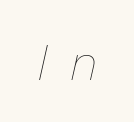
The image shows 48 px thin type, italic (leaning right); set unusually wide letter spacing (+0.5 em), not underlined; low stroke contrast and a medium x-height.
